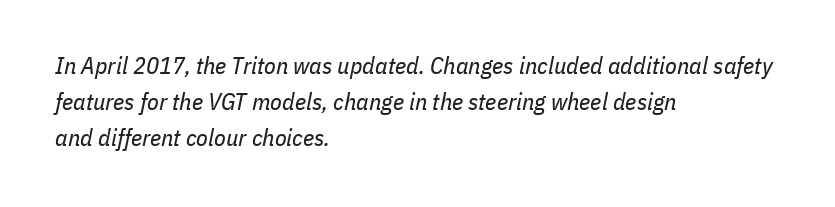
Q: Is the text bold? A: No.
Q: Is the text italic (slanted)? A: Yes, it leans right by about 11 degrees.
Q: Is the text underlined? A: No.
Q: How is the paragraph aligned? A: Left-aligned.
Q: Is the spacing between letters normal or unusually wide? A: Normal.
Q: Is the spacing between lines tight, normal or loose? A: Normal.
